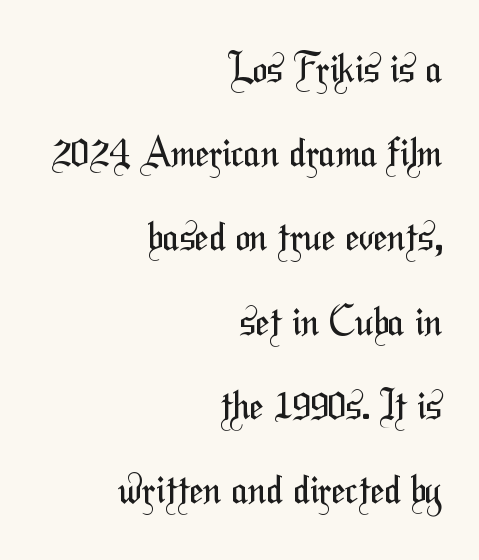
Q: Is the text bold? A: No.
Q: Is the typeface a serif or a sans-serif typeface? A: Sans-serif.
Q: Is the text underlined? A: No.
Q: How is the paragraph aligned? A: Right-aligned.
Q: Is the spacing between letters normal or unusually wide? A: Normal.
Q: Is the spacing between lines tight, normal or loose? A: Loose.
Q: Width (condensed, normal, or wide)? A: Condensed.
Q: Stroke contrast? A: Medium.
Q: x-height? A: Medium.
Q: Monospaced? A: No.
